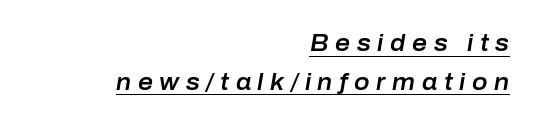
{"italic": "yes", "lean": "right", "slant_degrees": 10, "underline": "yes", "align": "right", "line_spacing": "normal", "line_spacing_ratio": 1.68, "letter_spacing": "wide", "letter_spacing_em": 0.29, "glyph_px": 23}
